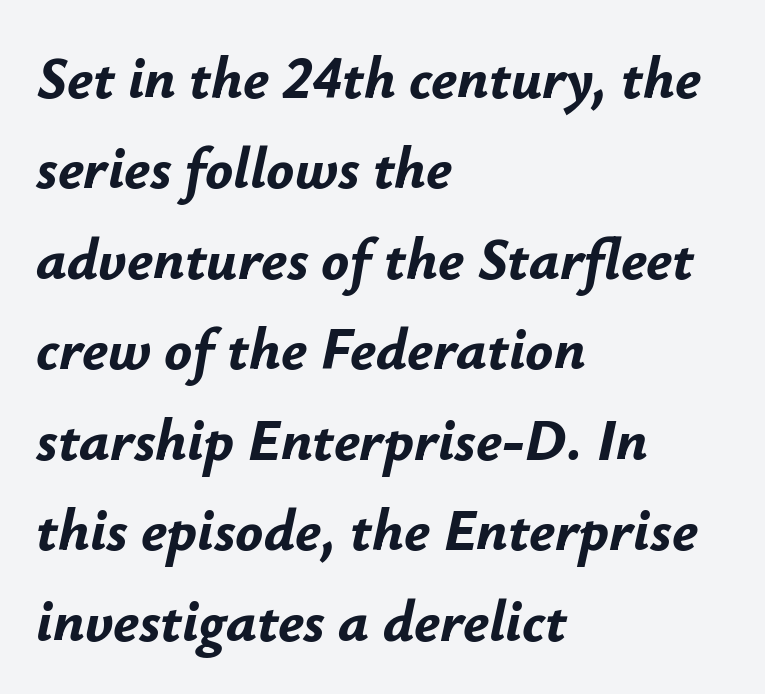
Q: Is the text bold? A: Yes.
Q: Is the text italic (slanted)? A: Yes, it leans right by about 12 degrees.
Q: Is the text underlined? A: No.
Q: How is the paragraph aligned? A: Left-aligned.
Q: Is the spacing between letters normal or unusually wide? A: Normal.
Q: Is the spacing between lines tight, normal or loose? A: Normal.
Q: Width (condensed, normal, or wide)? A: Normal.
Q: Stroke contrast? A: Low.
Q: x-height? A: Small.
Q: Monospaced? A: No.
